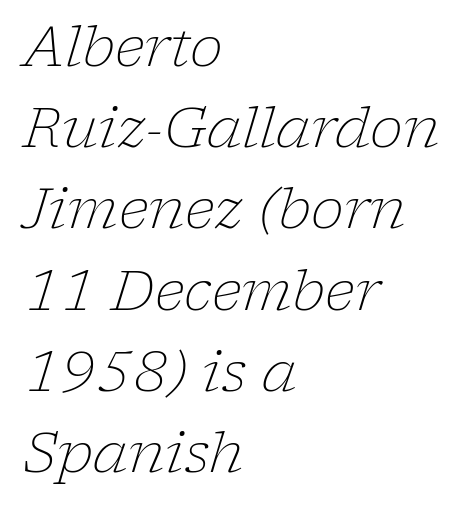
All the whitespace from short lines collects on the right. The specimen omits any rule beneath the text block's lines. The typeface has the unassuming heft of standard copy or less. The letters advance in unequal steps, a hallmark of proportional type.
